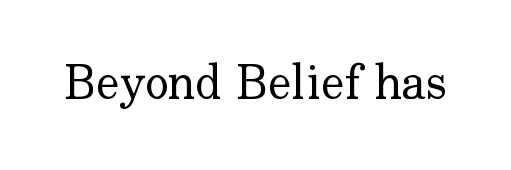
{"serif": "yes", "italic": "no", "bold": "no", "weight": "regular", "width": "normal", "stroke_contrast": "low", "x_height": "small", "monospaced": "no", "underline": "no", "letter_spacing": "normal", "letter_spacing_em": 0.0, "glyph_px": 49}
